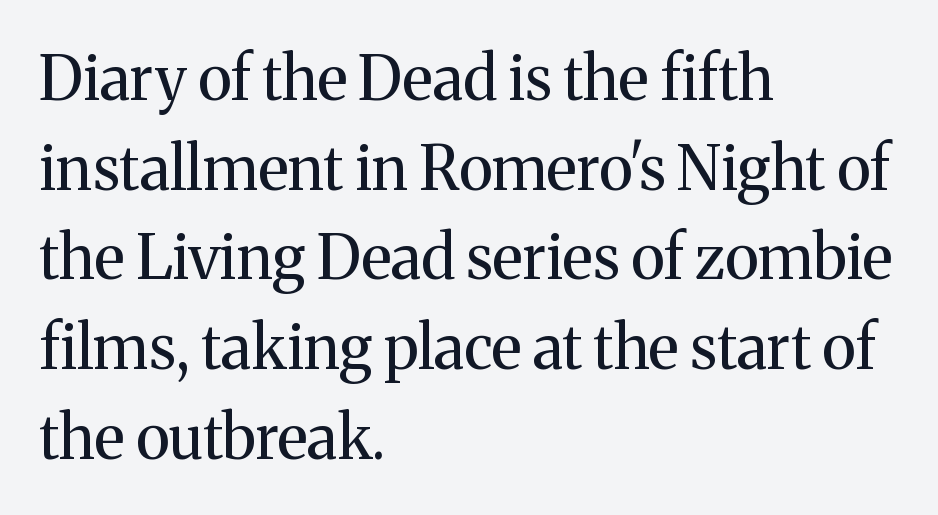
{"serif": "yes", "italic": "no", "bold": "no", "weight": "regular", "width": "normal", "stroke_contrast": "medium", "x_height": "medium", "monospaced": "no", "underline": "no", "align": "left", "line_spacing": "normal", "line_spacing_ratio": 1.47, "letter_spacing": "normal", "letter_spacing_em": 0.0, "glyph_px": 61}
